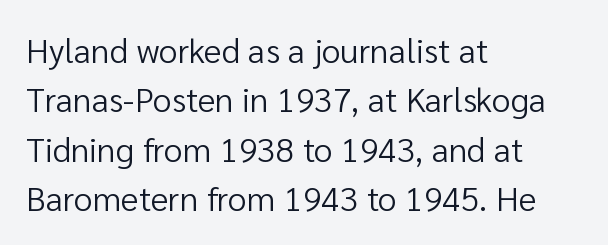
{"serif": "no", "italic": "no", "bold": "no", "weight": "regular", "width": "normal", "stroke_contrast": "low", "x_height": "medium", "monospaced": "no", "underline": "no", "align": "left", "line_spacing": "normal", "line_spacing_ratio": 1.45, "letter_spacing": "normal", "letter_spacing_em": 0.0, "glyph_px": 34}
